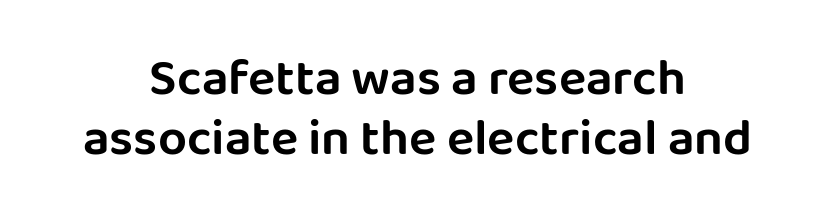
Q: Is the text italic (slanted)? A: No, it is upright.
Q: Is the typeface a serif or a sans-serif typeface? A: Sans-serif.
Q: Is the text underlined? A: No.
Q: How is the paragraph aligned? A: Centered.
Q: Is the spacing between letters normal or unusually wide? A: Normal.
Q: Width (condensed, normal, or wide)? A: Normal.
Q: Stroke contrast? A: Low.
Q: x-height? A: Large.
Q: Monospaced? A: No.
